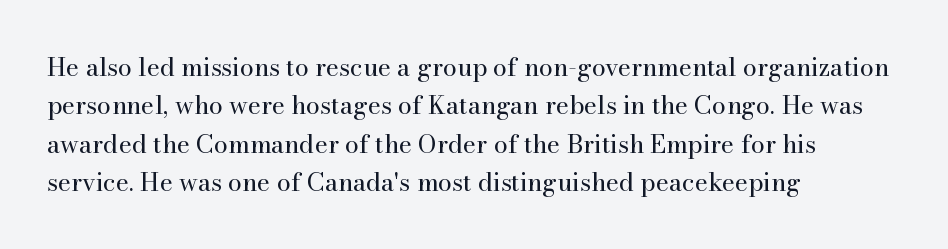
The image shows 25 px text type, upright; set left-aligned, normal line spacing (1.54x), normal letter spacing, not underlined.
